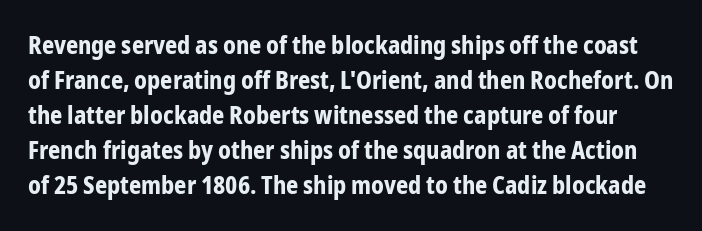
These lines carry a lot of weight — the face is fully bold. Notice how the stems are strictly vertical — no italics here. Inter-character spacing is left at the font's built-in metrics. Has an underline been added? It has not.
